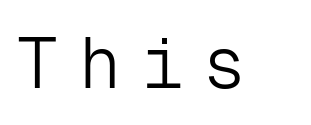
Q: Is the text bold? A: No.
Q: Is the text italic (slanted)? A: No, it is upright.
Q: Is the typeface a serif or a sans-serif typeface? A: Sans-serif.
Q: Is the text underlined? A: No.
Q: Is the spacing between letters normal or unusually wide? A: Unusually wide.
Q: Width (condensed, normal, or wide)? A: Normal.
Q: Stroke contrast? A: Low.
Q: x-height? A: Medium.
Q: Monospaced? A: Yes.
